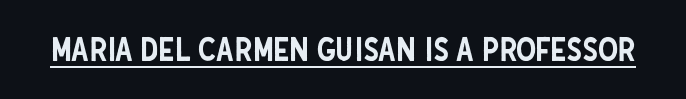
The image shows 32 px condensed sans-serif type, upright; set normal letter spacing, underlined; low stroke contrast and a large x-height.
